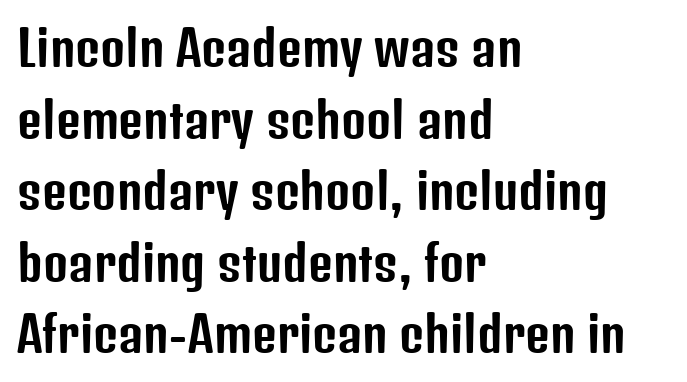
{"serif": "no", "italic": "no", "width": "condensed", "stroke_contrast": "low", "x_height": "medium", "monospaced": "no", "underline": "no", "align": "left", "line_spacing": "normal", "line_spacing_ratio": 1.49, "letter_spacing": "normal", "letter_spacing_em": 0.0, "glyph_px": 48}
